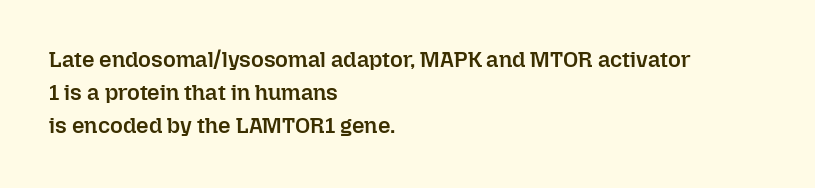
The image shows 22 px text type, upright; set left-aligned, normal line spacing (1.51x), normal letter spacing, not underlined.
